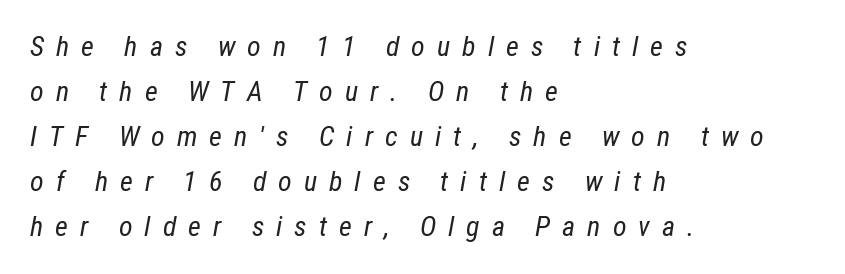
The image shows 28 px regular-weight, condensed type, italic (leaning right); set left-aligned, normal line spacing (1.61x), unusually wide letter spacing (+0.43 em), not underlined; low stroke contrast and a medium x-height.
